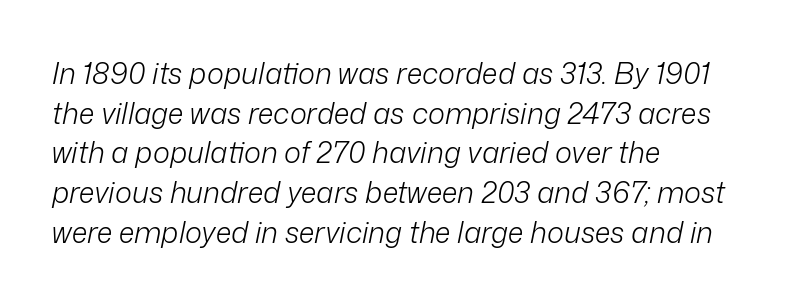
{"italic": "yes", "lean": "right", "slant_degrees": 12, "bold": "no", "weight": "light", "width": "normal", "stroke_contrast": "low", "x_height": "medium", "monospaced": "no", "underline": "no", "align": "left", "line_spacing": "normal", "line_spacing_ratio": 1.37, "letter_spacing": "normal", "letter_spacing_em": 0.0, "glyph_px": 29}
